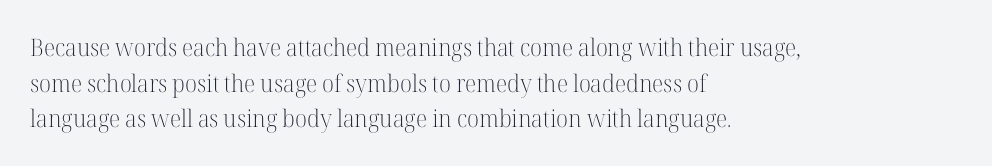
No italicization has been applied; the sample stays upright. Each line starts at the same left margin while the right side varies. Weight: regular or lighter. Compared with typical paragraphs, the rows here are spaced about the same. No extra tracking has been applied to these lines. Any mark beneath the type? The region is blank.
